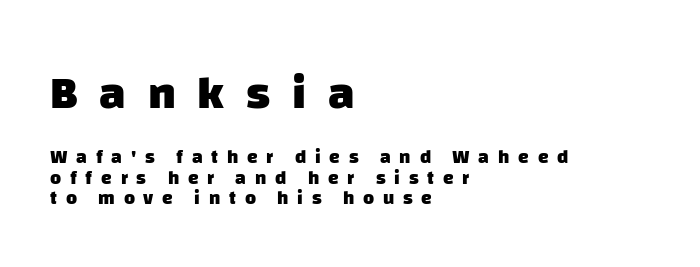
Q: Is the text bold? A: Yes.
Q: Is the typeface a serif or a sans-serif typeface? A: Sans-serif.
Q: Is the text underlined? A: No.
Q: How is the paragraph aligned? A: Left-aligned.
Q: Is the spacing between letters normal or unusually wide? A: Unusually wide.
Q: Is the spacing between lines tight, normal or loose? A: Tight.
Q: Which block of text is set in a larger size, the first (top) or the second (bottom)? A: The first (top) one.
Q: Width (condensed, normal, or wide)? A: Normal.
Q: Stroke contrast? A: Low.
Q: x-height? A: Large.
Q: Monospaced? A: No.
